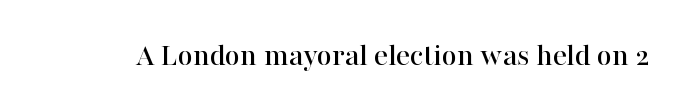
You could not count columns in this text — the font is proportionally spaced. Glyph-to-glyph distance matches everyday printed text. Bare-footed words on every line. Quick note: not italic, upright. In terms of letterform style, serifs are clearly present.
